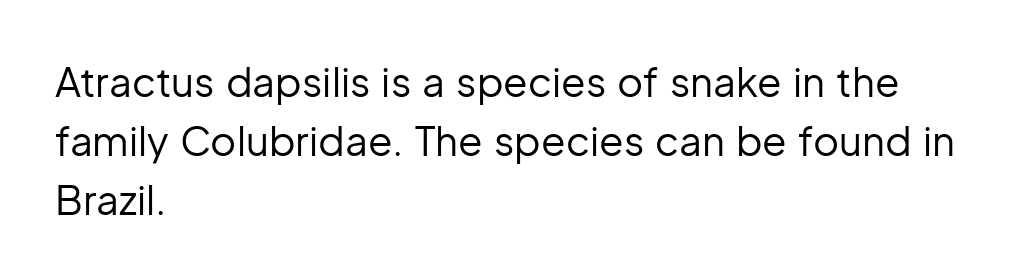
Q: Is the text bold? A: No.
Q: Is the text italic (slanted)? A: No, it is upright.
Q: Is the typeface a serif or a sans-serif typeface? A: Sans-serif.
Q: Is the text underlined? A: No.
Q: How is the paragraph aligned? A: Left-aligned.
Q: Is the spacing between letters normal or unusually wide? A: Normal.
Q: Is the spacing between lines tight, normal or loose? A: Normal.
Q: Width (condensed, normal, or wide)? A: Normal.
Q: Stroke contrast? A: Low.
Q: x-height? A: Medium.
Q: Monospaced? A: No.
